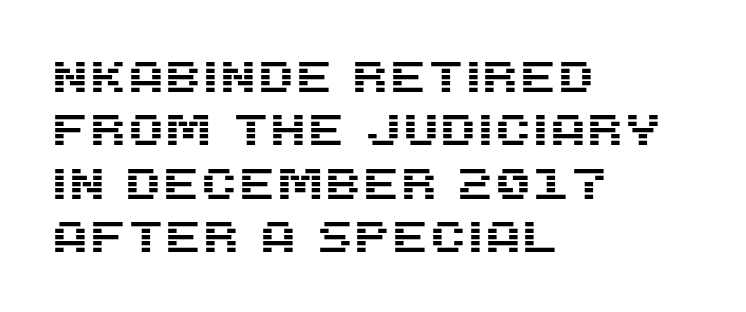
The image shows 43 px sans-serif type, upright; set left-aligned, line spacing 1.24x, normal letter spacing, not underlined; medium stroke contrast and a large x-height.
